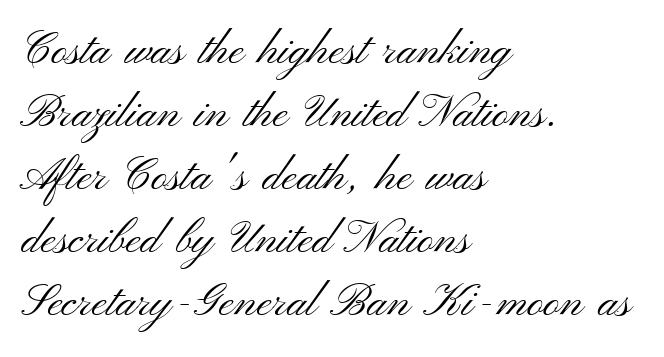
The image shows 45 px light, wide sans-serif type; set left-aligned, normal line spacing (1.4x), normal letter spacing, not underlined; medium stroke contrast and a small x-height.
